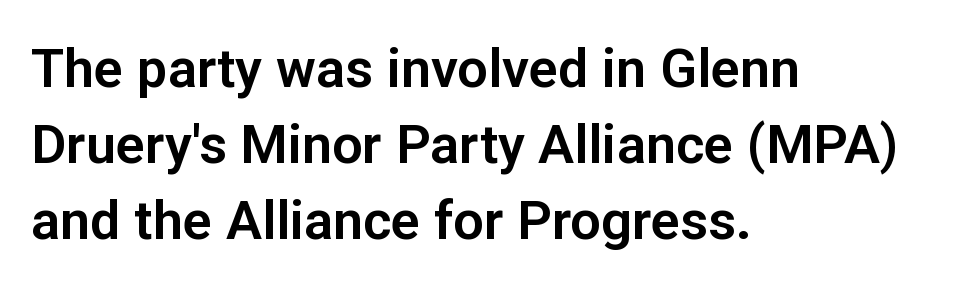
{"serif": "no", "italic": "no", "width": "normal", "stroke_contrast": "low", "x_height": "medium", "monospaced": "no", "underline": "no", "align": "left", "line_spacing": "normal", "line_spacing_ratio": 1.41, "letter_spacing": "normal", "letter_spacing_em": 0.0, "glyph_px": 54}
